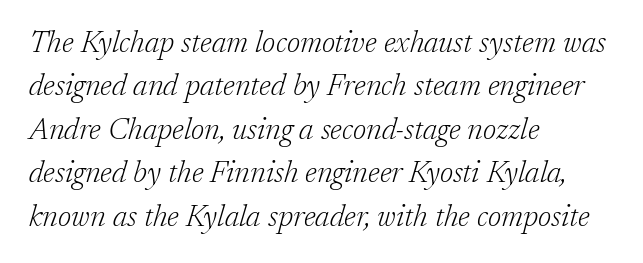
The image shows 30 px light serif type, italic (leaning right); set left-aligned, normal line spacing (1.45x), normal letter spacing, not underlined; low stroke contrast and a medium x-height.
